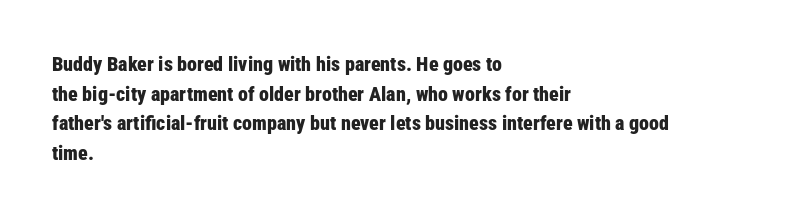
The image shows 20 px bold type, upright; set left-aligned, normal line spacing (1.48x), normal letter spacing, not underlined.
